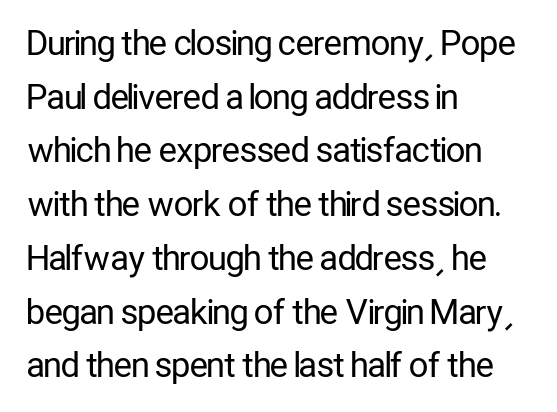
{"serif": "no", "italic": "no", "bold": "no", "weight": "regular", "width": "condensed", "stroke_contrast": "low", "x_height": "medium", "monospaced": "no", "underline": "no", "align": "left", "line_spacing": "normal", "line_spacing_ratio": 1.58, "letter_spacing": "normal", "letter_spacing_em": 0.0, "glyph_px": 34}
